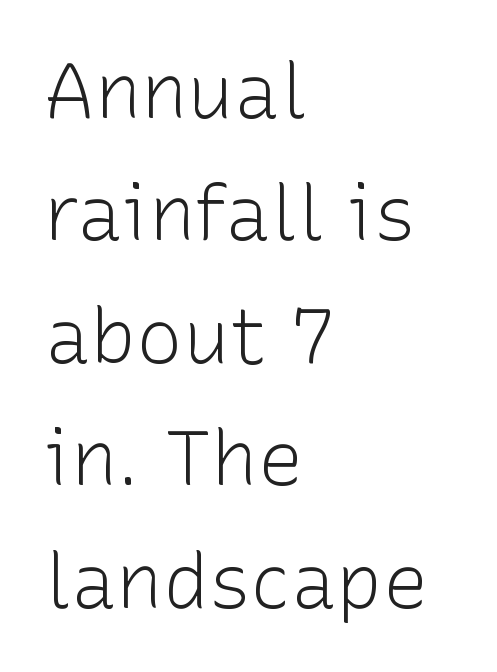
Q: Is the text bold? A: No.
Q: Is the text italic (slanted)? A: No, it is upright.
Q: Is the typeface a serif or a sans-serif typeface? A: Sans-serif.
Q: Is the text underlined? A: No.
Q: How is the paragraph aligned? A: Left-aligned.
Q: Is the spacing between letters normal or unusually wide? A: Normal.
Q: Is the spacing between lines tight, normal or loose? A: Normal.
Q: Width (condensed, normal, or wide)? A: Normal.
Q: Stroke contrast? A: Low.
Q: x-height? A: Medium.
Q: Monospaced? A: No.
